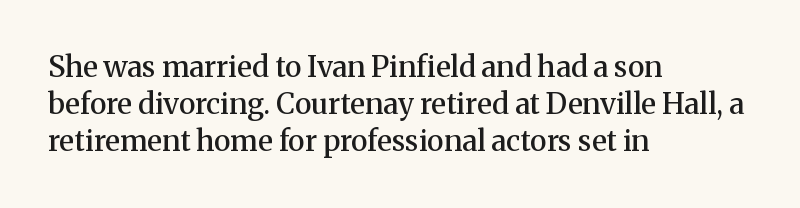
Q: Is the text bold? A: Semi-bold.
Q: Is the text italic (slanted)? A: No, it is upright.
Q: Is the typeface a serif or a sans-serif typeface? A: Serif.
Q: Is the text underlined? A: No.
Q: How is the paragraph aligned? A: Left-aligned.
Q: Is the spacing between letters normal or unusually wide? A: Normal.
Q: Is the spacing between lines tight, normal or loose? A: Normal.
Q: Width (condensed, normal, or wide)? A: Normal.
Q: Stroke contrast? A: Medium.
Q: x-height? A: Medium.
Q: Monospaced? A: No.
